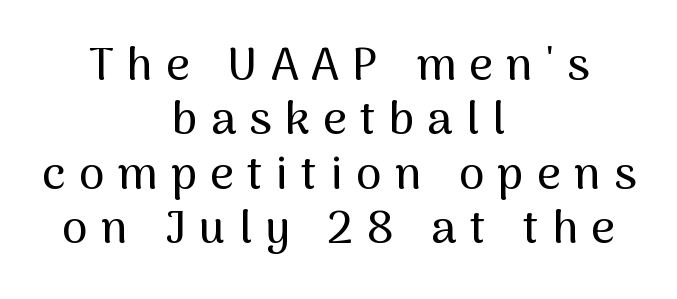
Q: Is the text italic (slanted)? A: No, it is upright.
Q: Is the typeface a serif or a sans-serif typeface? A: Sans-serif.
Q: Is the text underlined? A: No.
Q: How is the paragraph aligned? A: Centered.
Q: Is the spacing between letters normal or unusually wide? A: Unusually wide.
Q: Width (condensed, normal, or wide)? A: Normal.
Q: Stroke contrast? A: Medium.
Q: x-height? A: Medium.
Q: Monospaced? A: No.
